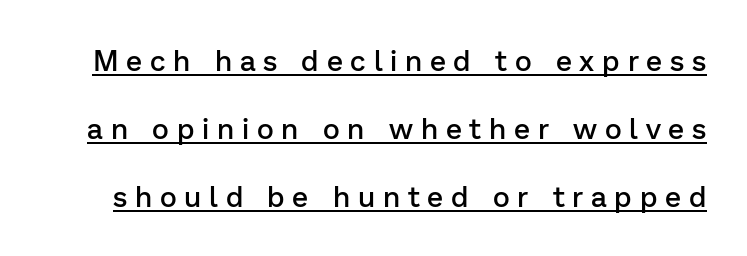
{"serif": "no", "italic": "no", "bold": "semi", "weight": "semibold", "width": "normal", "stroke_contrast": "low", "x_height": "medium", "monospaced": "no", "underline": "yes", "line_spacing": "loose", "line_spacing_ratio": 2.35, "letter_spacing": "wide", "letter_spacing_em": 0.27, "glyph_px": 29}
